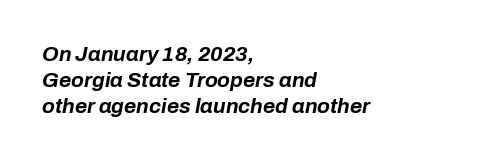
{"italic": "yes", "lean": "right", "slant_degrees": 10, "bold": "yes", "underline": "no", "align": "left", "line_spacing": "normal", "line_spacing_ratio": 1.25, "letter_spacing": "normal", "letter_spacing_em": 0.0, "glyph_px": 21}
